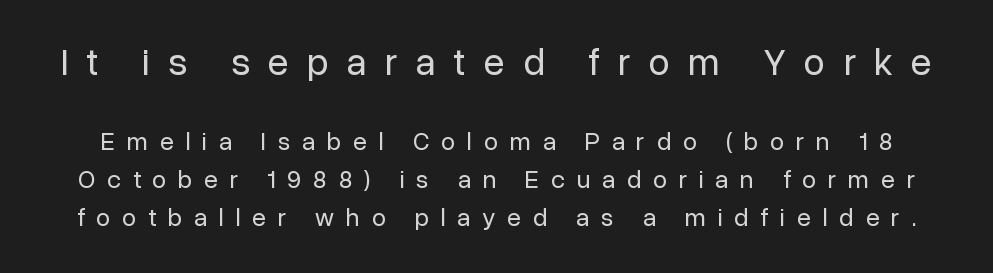
{"serif": "no", "italic": "no", "bold": "no", "weight": "regular", "width": "normal", "stroke_contrast": "low", "x_height": "medium", "monospaced": "no", "underline": "no", "line_spacing": "normal", "line_spacing_ratio": 1.52, "letter_spacing": "wide", "letter_spacing_em": 0.48, "larger_block": "first", "size_ratio": 1.52, "glyph_px": 38}
